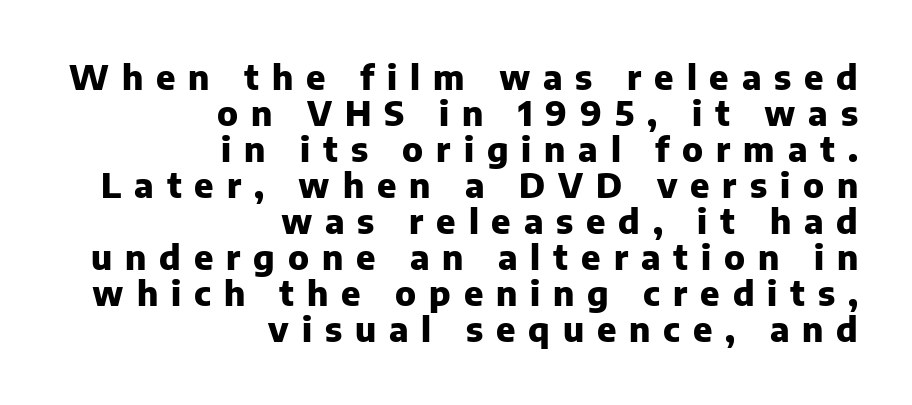
The image shows 34 px heavy sans-serif type, upright; set right-aligned, tight line spacing (1.06x), unusually wide letter spacing (+0.38 em), not underlined; low stroke contrast and a medium x-height.
